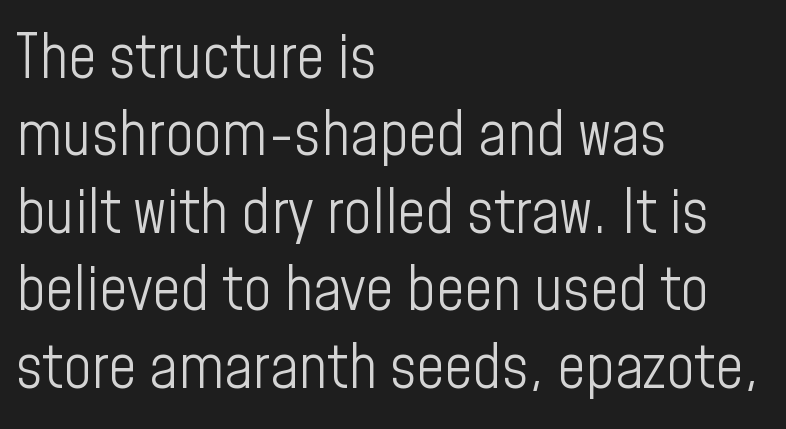
{"serif": "no", "italic": "no", "bold": "no", "weight": "light", "width": "condensed", "stroke_contrast": "low", "x_height": "medium", "monospaced": "no", "underline": "no", "align": "left", "line_spacing": "normal", "line_spacing_ratio": 1.25, "letter_spacing": "normal", "letter_spacing_em": 0.0, "glyph_px": 62}
